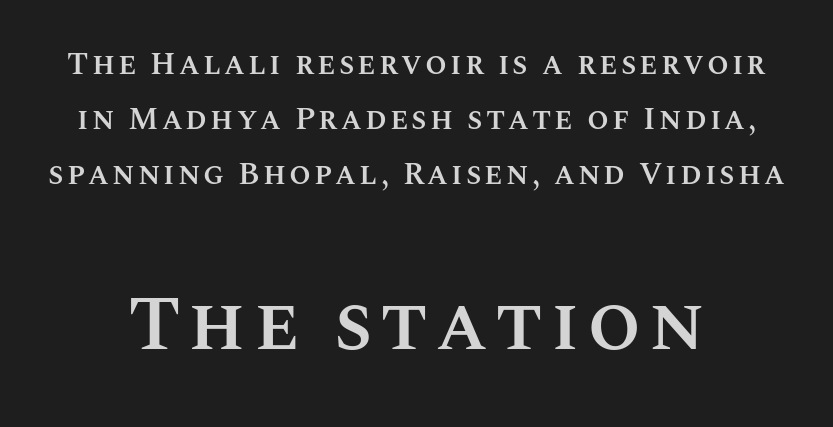
{"italic": "no", "bold": "semi", "weight": "semibold", "width": "normal", "stroke_contrast": "medium", "x_height": "large", "monospaced": "no", "underline": "no", "line_spacing_ratio": 1.77, "larger_block": "second", "size_ratio": 2.48, "glyph_px": 77}
